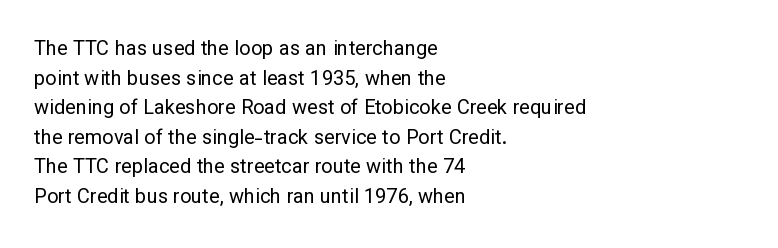
Compared with a typical body face, this is equally light or lighter still. The line texture is even and compact thanks to regular tracking. The space directly below the letters is spotless. Nope, not italic — everything's standing straight.
